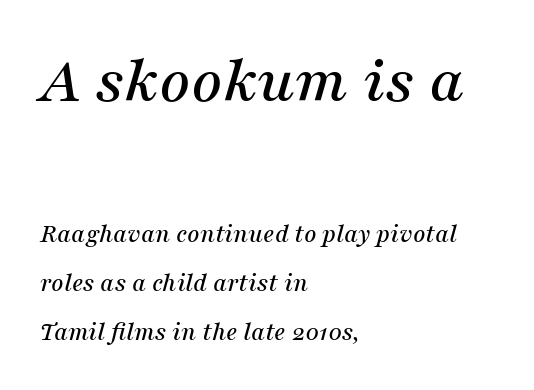
Q: Is the text italic (slanted)? A: Yes, it leans right by about 16 degrees.
Q: Is the typeface a serif or a sans-serif typeface? A: Serif.
Q: Is the text underlined? A: No.
Q: How is the paragraph aligned? A: Left-aligned.
Q: Is the spacing between letters normal or unusually wide? A: Normal.
Q: Which block of text is set in a larger size, the first (top) or the second (bottom)? A: The first (top) one.
Q: Width (condensed, normal, or wide)? A: Normal.
Q: Stroke contrast? A: Medium.
Q: x-height? A: Medium.
Q: Monospaced? A: No.
